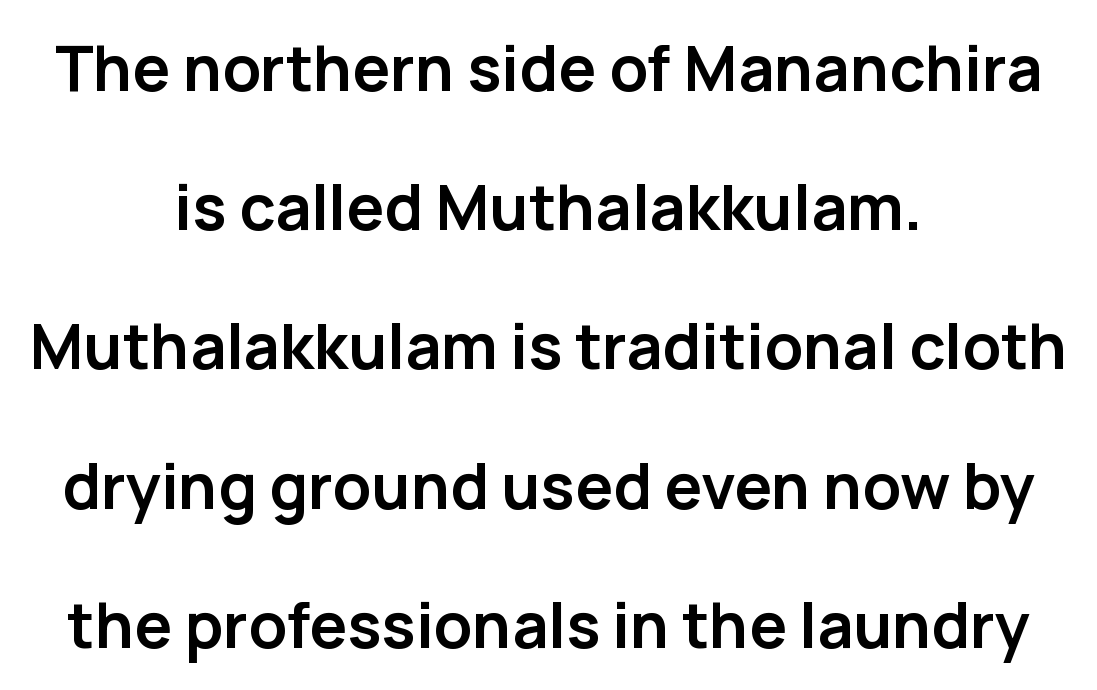
The passage is arranged like a title page — every line centered. Decoration check: the copy has no underline. These lines stand farther apart than default settings would place them. The text was rendered using a sans face with plain stroke endings.
